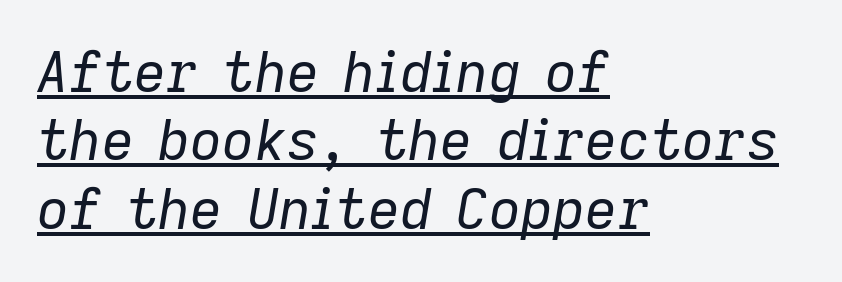
{"italic": "yes", "lean": "right", "slant_degrees": 9, "bold": "no", "weight": "regular", "width": "normal", "stroke_contrast": "low", "x_height": "medium", "monospaced": "no", "underline": "yes", "align": "left", "line_spacing_ratio": 1.22, "letter_spacing": "normal", "letter_spacing_em": 0.0, "glyph_px": 56}
